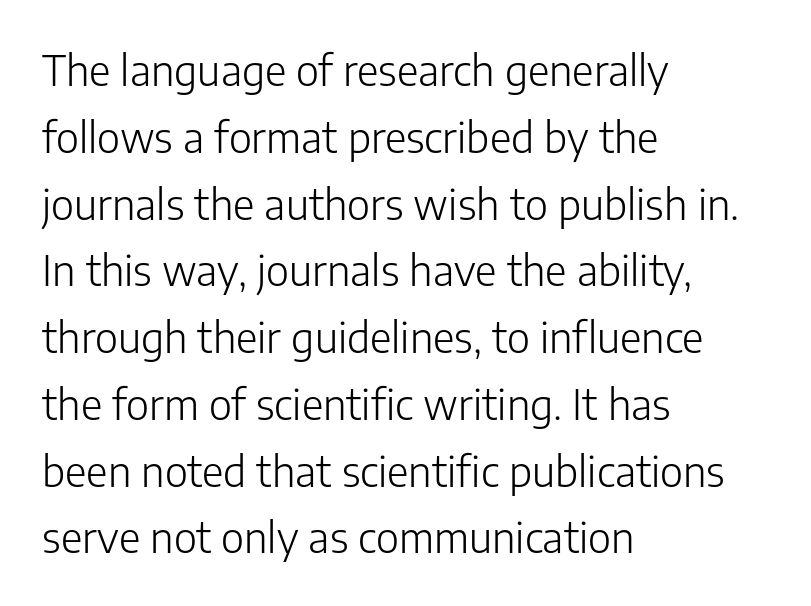
{"serif": "no", "italic": "no", "bold": "no", "weight": "light", "width": "normal", "stroke_contrast": "low", "x_height": "medium", "monospaced": "no", "underline": "no", "align": "left", "line_spacing": "normal", "line_spacing_ratio": 1.59, "letter_spacing": "normal", "letter_spacing_em": 0.0, "glyph_px": 42}
